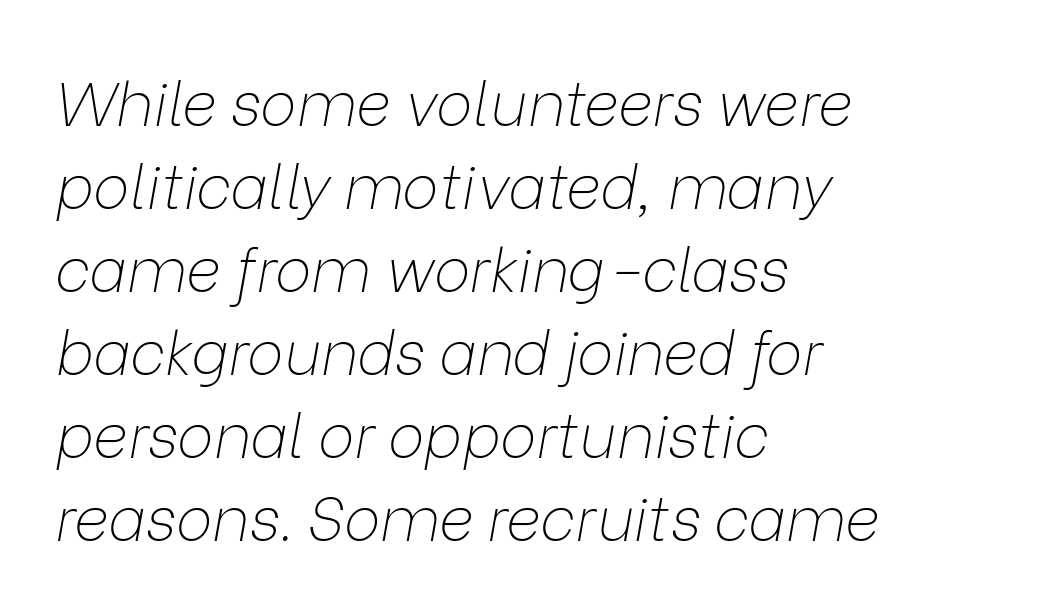
Varying glyph widths throughout — classic text-font behaviour. A clean baseline with only descenders dipping below it. The compositor pushed each line to the left boundary. Stem width sits at or under what a default text font uses. Italic: yes, the glyphs are oblique.
